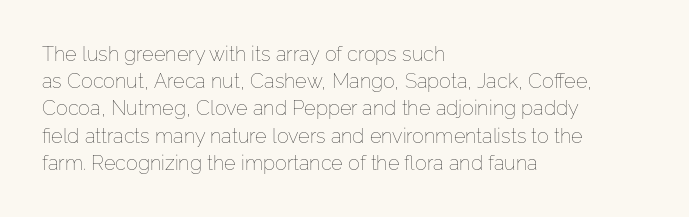
The text block is weighted toward the left margin, trailing off unevenly rightward. Summary of vertical rhythm: regular, with standard interline spacing. Spacing between characters is what you'd get straight out of the box. The letterforms sit at book weight or below.
